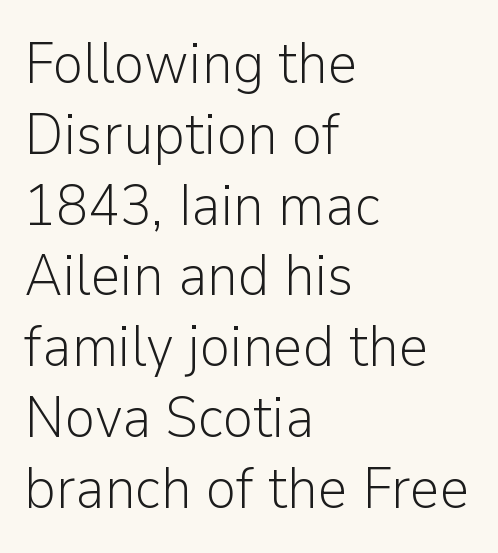
Q: Is the text bold? A: No.
Q: Is the text italic (slanted)? A: No, it is upright.
Q: Is the typeface a serif or a sans-serif typeface? A: Sans-serif.
Q: Is the text underlined? A: No.
Q: How is the paragraph aligned? A: Left-aligned.
Q: Is the spacing between letters normal or unusually wide? A: Normal.
Q: Width (condensed, normal, or wide)? A: Normal.
Q: Stroke contrast? A: Low.
Q: x-height? A: Medium.
Q: Monospaced? A: No.
